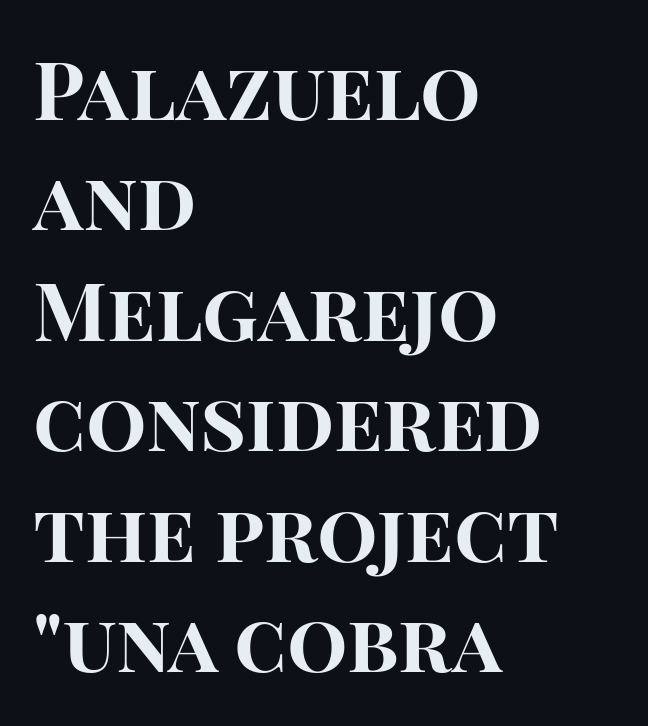
In terms of weight, the rendering is a true, heavy bold. In terms of letterspacing, this is plain default setting. Nope, no serifs anywhere on these letters. These lines sit exactly where default settings would place them. The gap between lines stays unmarked. The letters advance in unequal steps, a hallmark of proportional type.
